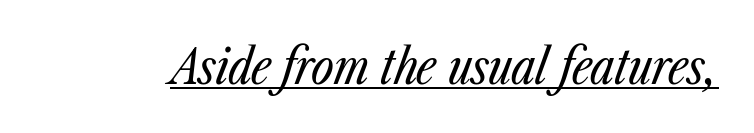
{"italic": "yes", "lean": "right", "slant_degrees": 23, "bold": "no", "weight": "regular", "width": "condensed", "stroke_contrast": "low", "x_height": "medium", "monospaced": "no", "underline": "yes", "letter_spacing": "normal", "letter_spacing_em": 0.0, "glyph_px": 49}
